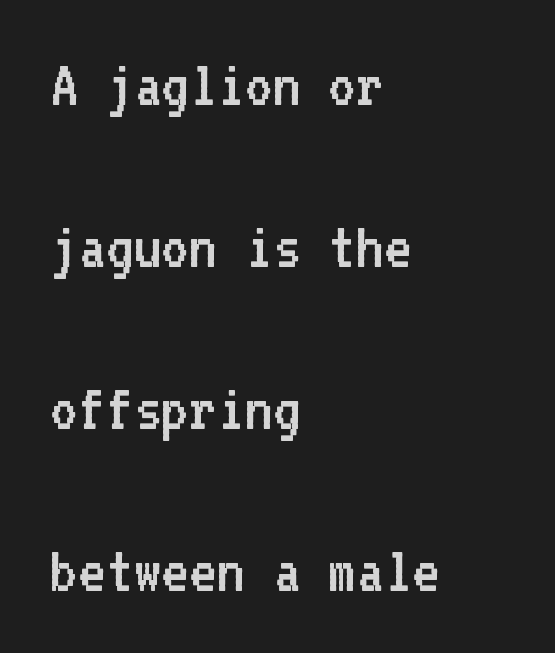
{"serif": "no", "italic": "no", "bold": "no", "weight": "regular", "width": "normal", "stroke_contrast": "low", "x_height": "medium", "monospaced": "yes", "underline": "no", "align": "left", "line_spacing": "loose", "line_spacing_ratio": 2.42, "letter_spacing": "normal", "letter_spacing_em": 0.0, "glyph_px": 67}
